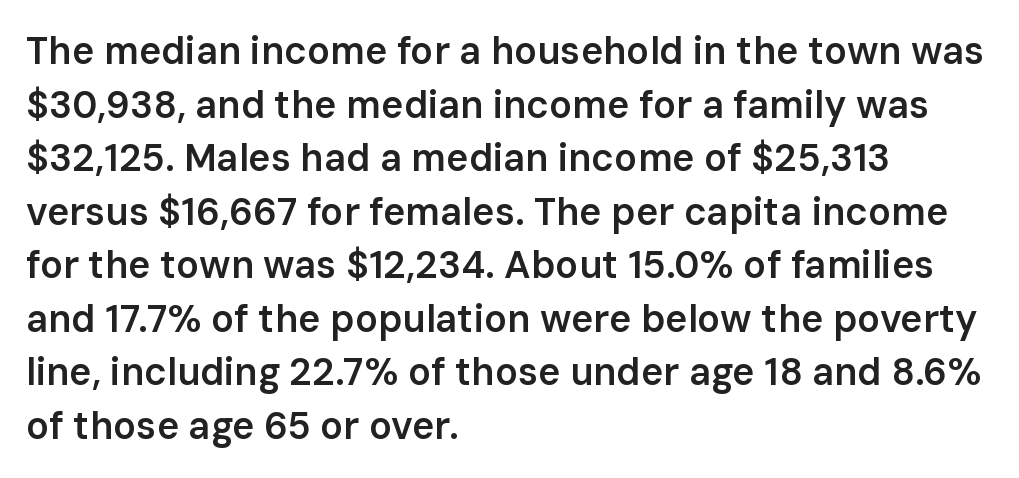
The image shows 38 px semibold sans-serif type, upright; set left-aligned, normal line spacing (1.41x), normal letter spacing, not underlined; low stroke contrast and a medium x-height.
